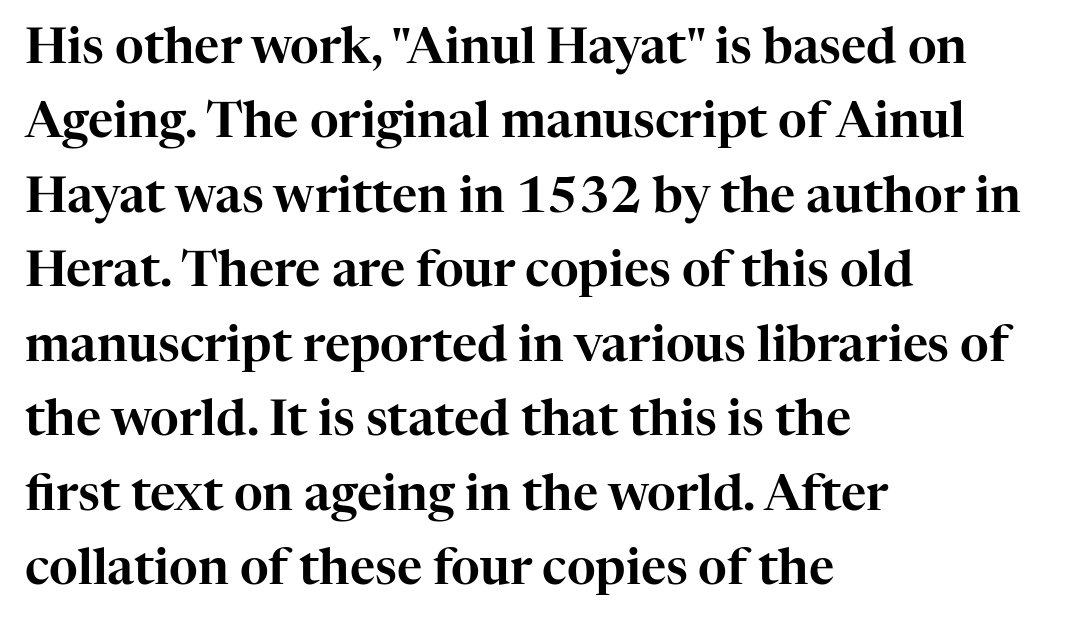
{"serif": "yes", "italic": "no", "width": "normal", "stroke_contrast": "high", "x_height": "medium", "monospaced": "no", "underline": "no", "align": "left", "line_spacing": "normal", "line_spacing_ratio": 1.52, "letter_spacing": "normal", "letter_spacing_em": 0.0, "glyph_px": 49}
